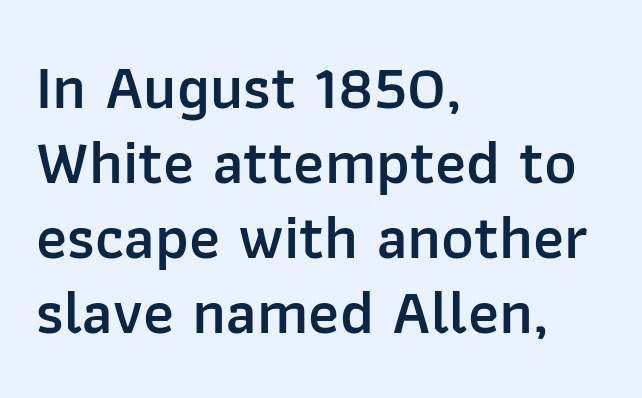
{"serif": "no", "italic": "no", "bold": "semi", "weight": "semibold", "width": "normal", "stroke_contrast": "low", "x_height": "medium", "monospaced": "no", "underline": "no", "align": "left", "line_spacing_ratio": 1.21, "letter_spacing": "normal", "letter_spacing_em": 0.0, "glyph_px": 62}
